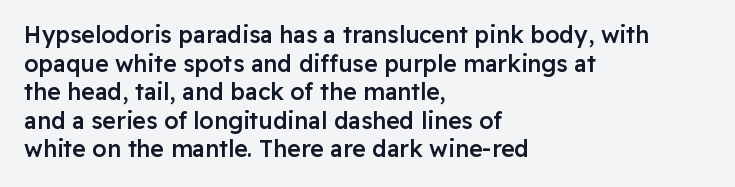
Q: Is the text bold? A: Semi-bold.
Q: Is the text italic (slanted)? A: No, it is upright.
Q: Is the text underlined? A: No.
Q: How is the paragraph aligned? A: Left-aligned.
Q: Is the spacing between letters normal or unusually wide? A: Normal.
